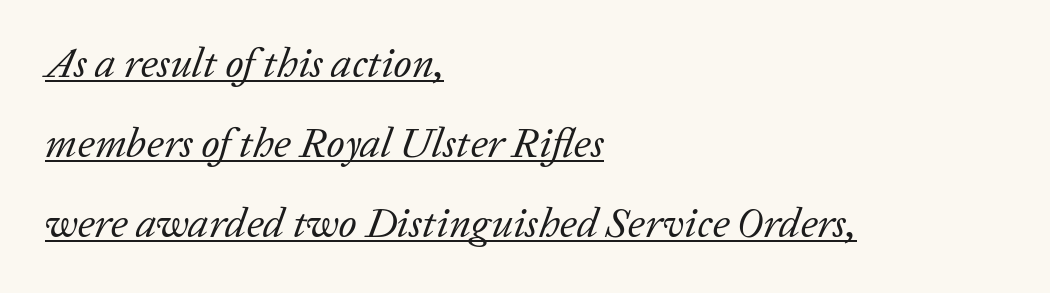
The letterforms sit at book weight or below. What kind of face is this? One with serifs. Is there much room between lines? Yes — plenty of vertical air separates them. A typesetter would call this proportional, since set widths differ per character.
